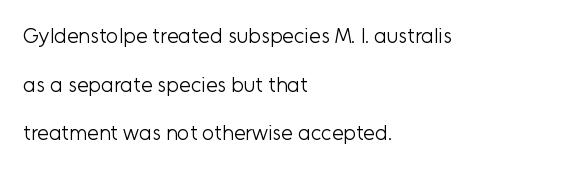
Q: Is the text bold? A: No.
Q: Is the text italic (slanted)? A: No, it is upright.
Q: Is the text underlined? A: No.
Q: How is the paragraph aligned? A: Left-aligned.
Q: Is the spacing between letters normal or unusually wide? A: Normal.
Q: Is the spacing between lines tight, normal or loose? A: Loose.
